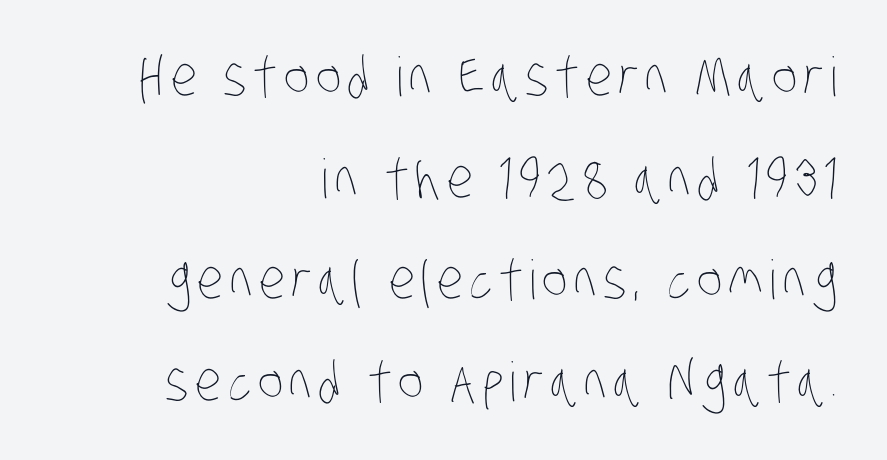
Each letter keeps its own natural width here, so spacing adapts to shape. All the whitespace from short lines collects on the left. The passage shown is not underscored anywhere. Weight: not bold — regular or lighter.
